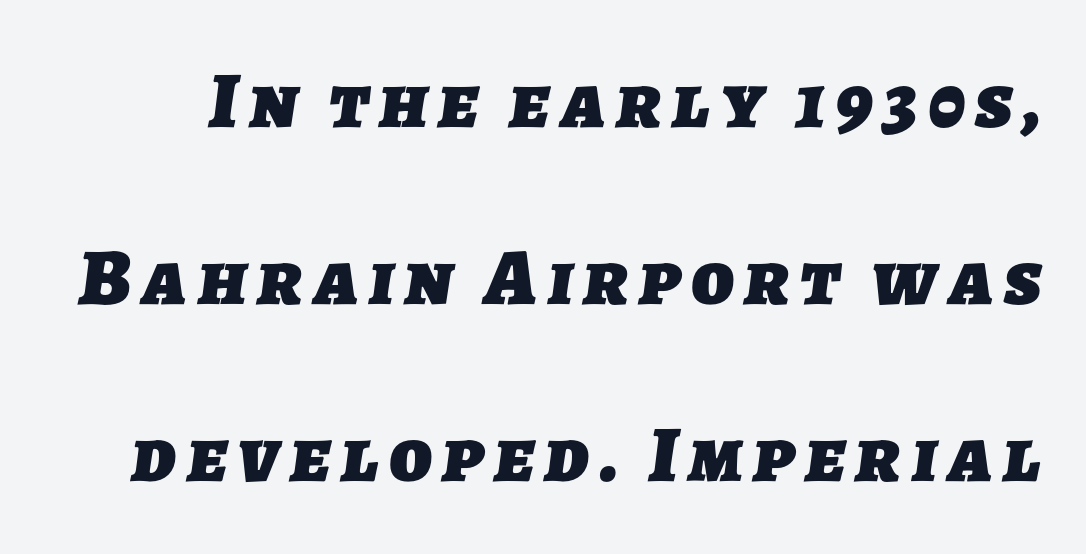
{"serif": "no", "bold": "yes", "weight": "heavy", "width": "normal", "stroke_contrast": "low", "x_height": "medium", "monospaced": "no", "underline": "no", "line_spacing": "loose", "line_spacing_ratio": 2.21, "glyph_px": 80}
